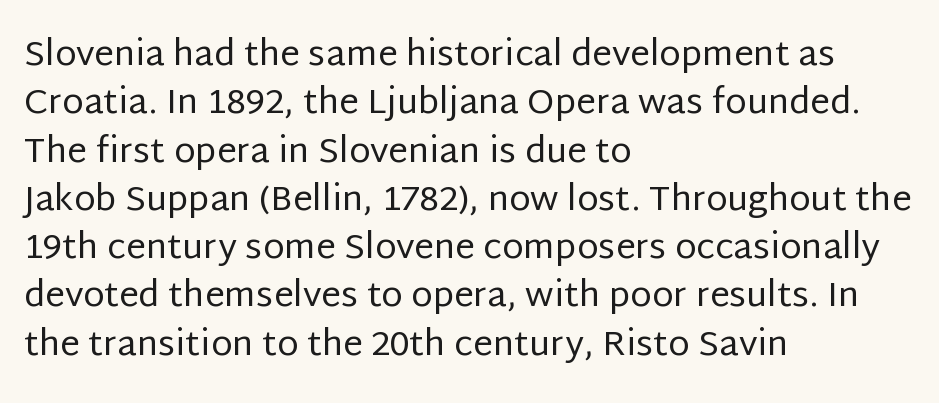
{"serif": "no", "italic": "no", "bold": "no", "weight": "regular", "width": "normal", "stroke_contrast": "low", "x_height": "large", "monospaced": "no", "underline": "no", "align": "left", "line_spacing": "normal", "line_spacing_ratio": 1.38, "letter_spacing": "normal", "letter_spacing_em": 0.0, "glyph_px": 35}
